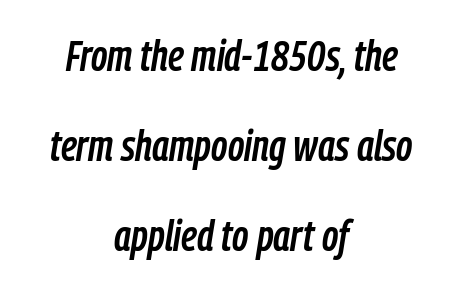
Q: Is the text italic (slanted)? A: Yes, it leans right by about 9 degrees.
Q: Is the text underlined? A: No.
Q: How is the paragraph aligned? A: Centered.
Q: Is the spacing between letters normal or unusually wide? A: Normal.
Q: Is the spacing between lines tight, normal or loose? A: Loose.
Q: Width (condensed, normal, or wide)? A: Condensed.
Q: Stroke contrast? A: Low.
Q: x-height? A: Medium.
Q: Monospaced? A: No.
